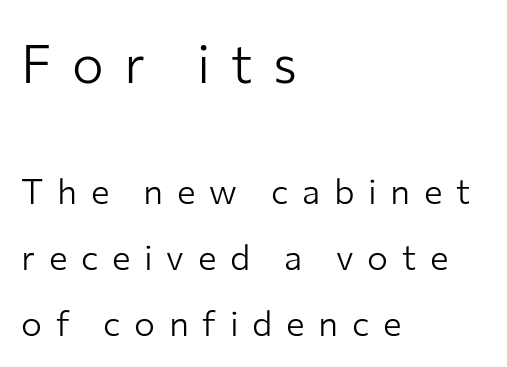
Q: Is the text bold? A: No.
Q: Is the text italic (slanted)? A: No, it is upright.
Q: Is the typeface a serif or a sans-serif typeface? A: Sans-serif.
Q: Is the text underlined? A: No.
Q: How is the paragraph aligned? A: Left-aligned.
Q: Is the spacing between letters normal or unusually wide? A: Unusually wide.
Q: Which block of text is set in a larger size, the first (top) or the second (bottom)? A: The first (top) one.
Q: Width (condensed, normal, or wide)? A: Normal.
Q: Stroke contrast? A: Low.
Q: x-height? A: Medium.
Q: Monospaced? A: No.
